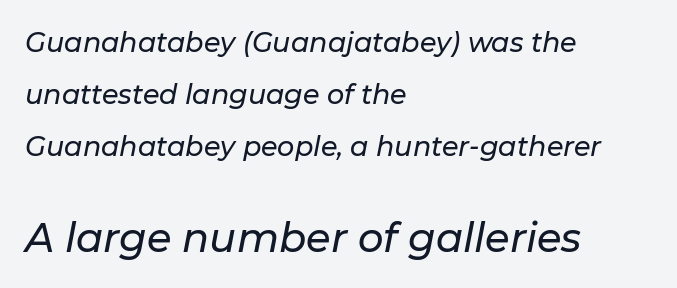
{"italic": "yes", "lean": "right", "slant_degrees": 11, "width": "normal", "stroke_contrast": "low", "x_height": "medium", "monospaced": "no", "underline": "no", "align": "left", "line_spacing": "loose", "line_spacing_ratio": 1.92, "letter_spacing": "normal", "letter_spacing_em": 0.0, "larger_block": "second", "size_ratio": 1.48, "glyph_px": 40}
